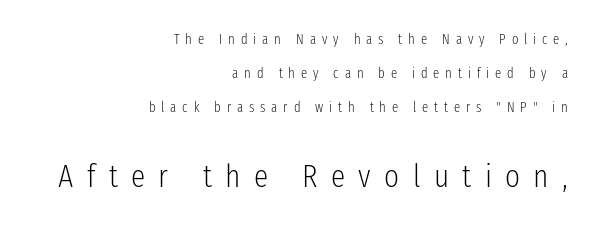
The image shows 32 px light, condensed sans-serif type, upright; set right-aligned, loose line spacing (2.42x), unusually wide letter spacing (+0.42 em), not underlined; the second (bottom) block is 2.29x larger; low stroke contrast and a medium x-height.
